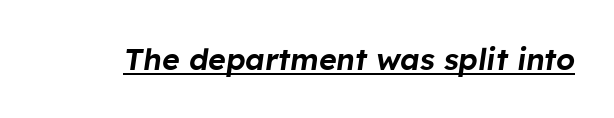
Q: Is the text italic (slanted)? A: Yes, it leans right by about 8 degrees.
Q: Is the text underlined? A: Yes.
Q: Is the spacing between letters normal or unusually wide? A: Normal.
Q: Width (condensed, normal, or wide)? A: Normal.
Q: Stroke contrast? A: Low.
Q: x-height? A: Medium.
Q: Monospaced? A: No.
